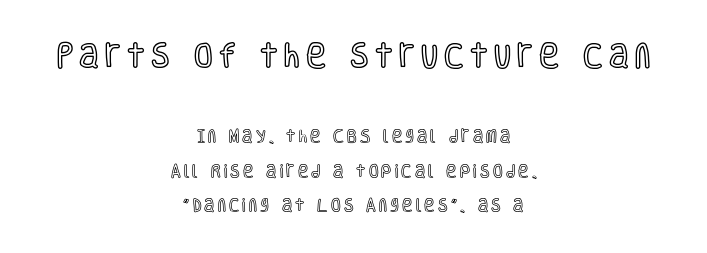
Block one is the big one; block two sits smaller underneath. Students, observe: this is what heavily led, spacious text looks like. Does the lettering tilt? It doesn't — this is upright. Honestly, there is no underline to notice here at all.
